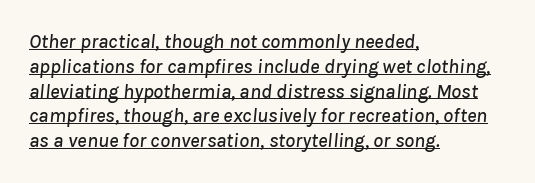
The passage is arranged the way most books set body copy — flush left. Looking at the ascenders, they clearly lean. Caption: lettering with a line underneath. These lines keep a tight, regular rhythm from letter to letter.
